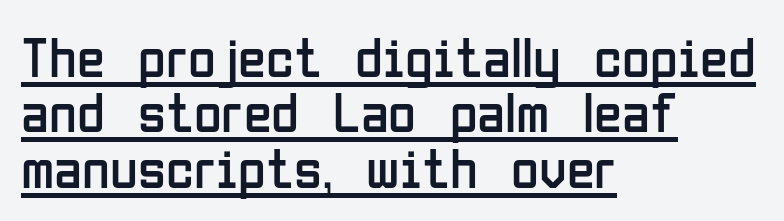
Q: Is the text bold? A: No.
Q: Is the text italic (slanted)? A: No, it is upright.
Q: Is the typeface a serif or a sans-serif typeface? A: Sans-serif.
Q: Is the text underlined? A: Yes.
Q: How is the paragraph aligned? A: Left-aligned.
Q: Is the spacing between letters normal or unusually wide? A: Normal.
Q: Is the spacing between lines tight, normal or loose? A: Tight.
Q: Width (condensed, normal, or wide)? A: Condensed.
Q: Stroke contrast? A: Low.
Q: x-height? A: Medium.
Q: Monospaced? A: No.
